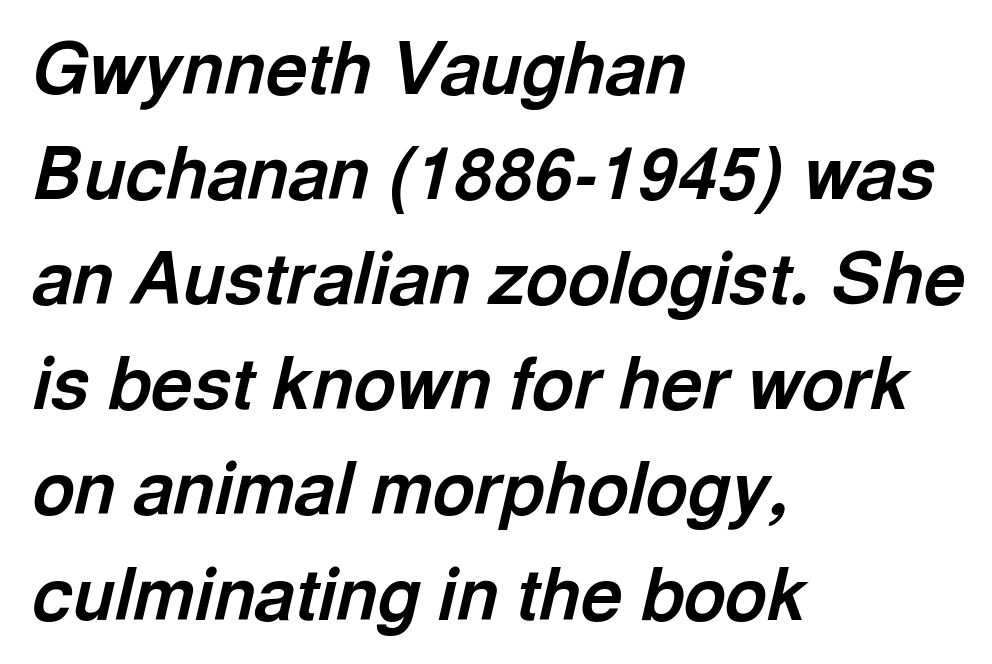
The image shows 72 px bold type, italic (leaning right); set left-aligned, normal line spacing (1.46x), normal letter spacing, not underlined; a medium x-height.
